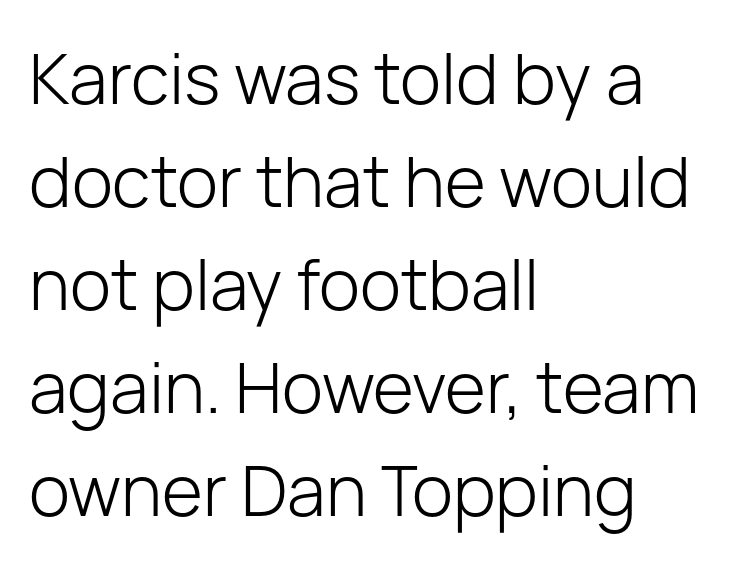
The image shows 70 px light sans-serif type, upright; set left-aligned, normal line spacing (1.47x), normal letter spacing, not underlined; low stroke contrast and a medium x-height.
